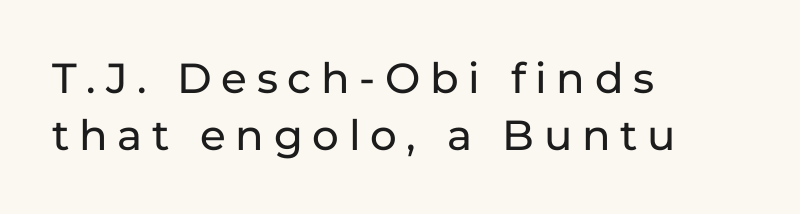
{"serif": "no", "italic": "no", "width": "normal", "stroke_contrast": "low", "x_height": "medium", "monospaced": "no", "underline": "no", "align": "left", "line_spacing": "normal", "line_spacing_ratio": 1.36, "letter_spacing": "wide", "letter_spacing_em": 0.23, "glyph_px": 42}
